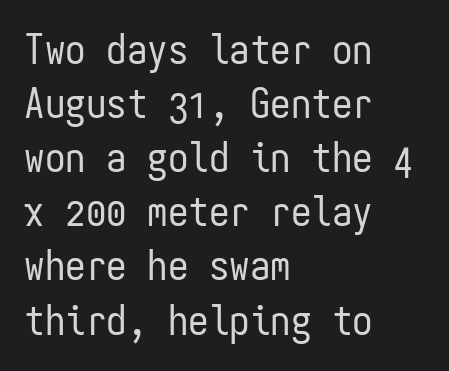
The paragraph has a hard left edge and a soft right edge. These lines are rendered in a fixed-pitch font. The strokes carry an ordinary text weight at most. The gaps between neighbouring characters are ordinary and unremarkable. Just letters on the line, the space beneath them empty.
